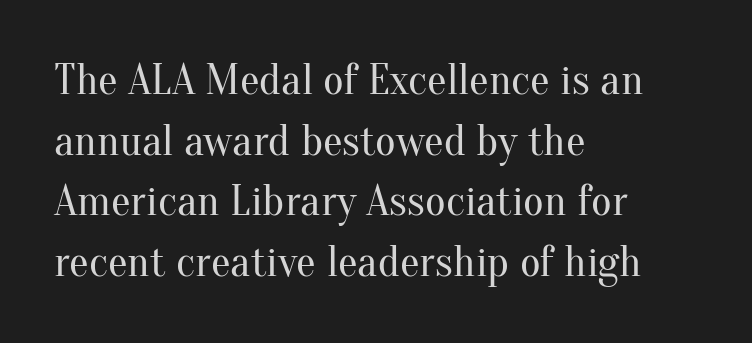
The image shows 44 px regular-weight serif type, upright; set left-aligned, normal line spacing (1.38x), normal letter spacing, not underlined; medium stroke contrast and a small x-height.
